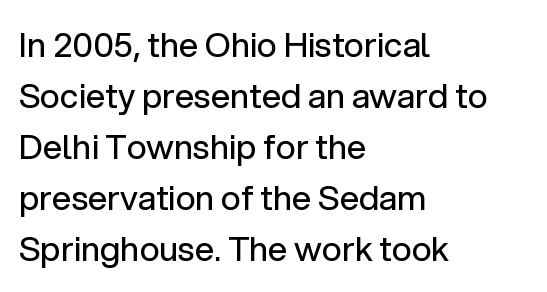
Q: Is the text bold? A: No.
Q: Is the text italic (slanted)? A: No, it is upright.
Q: Is the typeface a serif or a sans-serif typeface? A: Sans-serif.
Q: Is the text underlined? A: No.
Q: How is the paragraph aligned? A: Left-aligned.
Q: Is the spacing between letters normal or unusually wide? A: Normal.
Q: Is the spacing between lines tight, normal or loose? A: Normal.
Q: Width (condensed, normal, or wide)? A: Normal.
Q: Stroke contrast? A: Low.
Q: x-height? A: Medium.
Q: Monospaced? A: No.
